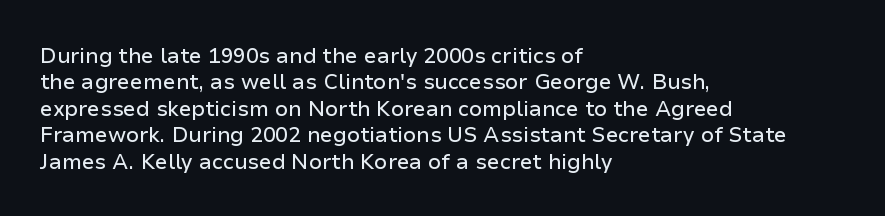
Is there much room between lines? A standard amount, neither cramped nor airy. The line texture is even and compact thanks to regular tracking. In terms of posture, this sample is upright. The paragraph has a hard left edge and a soft right edge. The strip under each line holds only bare page.
